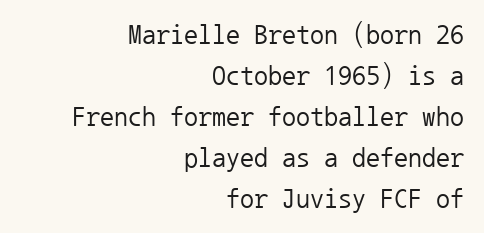
{"serif": "no", "italic": "no", "bold": "no", "weight": "regular", "width": "normal", "stroke_contrast": "low", "x_height": "medium", "monospaced": "yes", "underline": "no", "align": "right", "line_spacing": "normal", "line_spacing_ratio": 1.46, "letter_spacing": "normal", "letter_spacing_em": 0.0, "glyph_px": 28}
